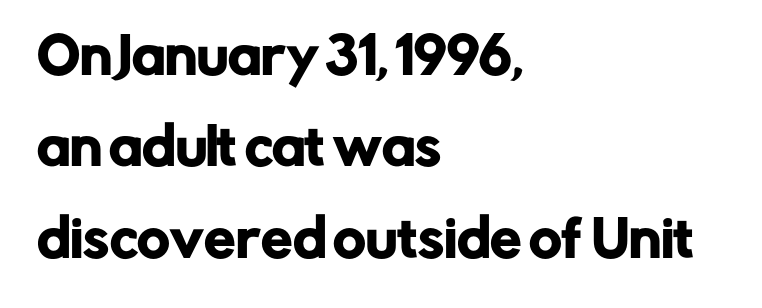
{"serif": "no", "italic": "no", "width": "normal", "stroke_contrast": "low", "x_height": "medium", "monospaced": "no", "underline": "no", "align": "left", "line_spacing_ratio": 1.83, "letter_spacing": "normal", "letter_spacing_em": 0.0, "glyph_px": 50}
